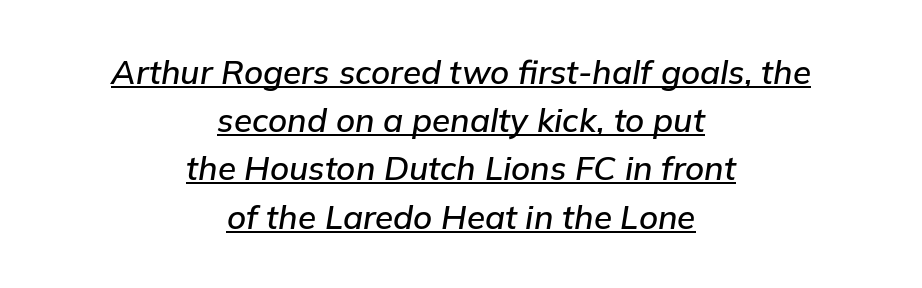
The string is rendered with underlining switched on. These lines were composed using italics. Whoever set this chose a conventional vertical rhythm. Words appear dense and cohesive because spacing is normal. Varying glyph widths throughout — classic text-font behaviour.
